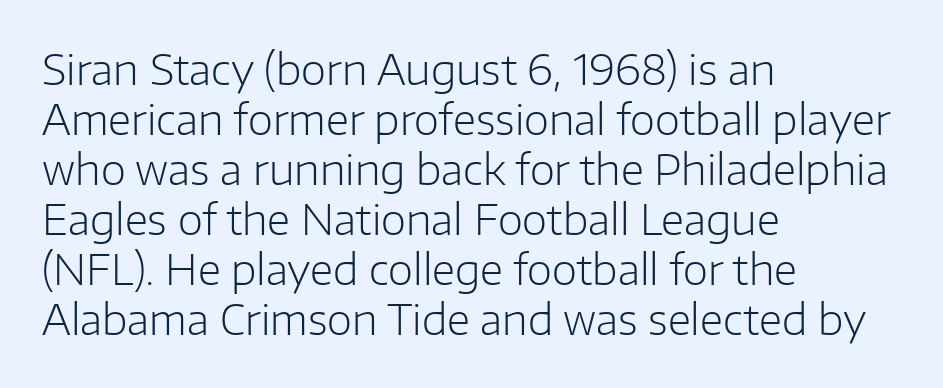
{"serif": "no", "italic": "no", "bold": "no", "weight": "light", "width": "normal", "stroke_contrast": "low", "x_height": "medium", "monospaced": "no", "underline": "no", "align": "left", "line_spacing_ratio": 1.22, "letter_spacing": "normal", "letter_spacing_em": 0.0, "glyph_px": 41}
